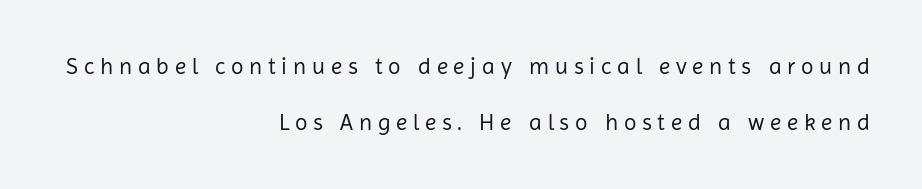
Q: Is the text bold? A: No.
Q: Is the text italic (slanted)? A: No, it is upright.
Q: Is the text underlined? A: No.
Q: How is the paragraph aligned? A: Right-aligned.
Q: Is the spacing between letters normal or unusually wide? A: Unusually wide.
Q: Is the spacing between lines tight, normal or loose? A: Loose.
